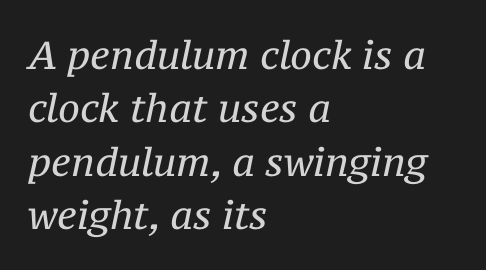
Q: Is the text bold? A: No.
Q: Is the text italic (slanted)? A: Yes, it leans right by about 12 degrees.
Q: Is the typeface a serif or a sans-serif typeface? A: Serif.
Q: Is the text underlined? A: No.
Q: How is the paragraph aligned? A: Left-aligned.
Q: Is the spacing between letters normal or unusually wide? A: Normal.
Q: Is the spacing between lines tight, normal or loose? A: Normal.
Q: Width (condensed, normal, or wide)? A: Normal.
Q: Stroke contrast? A: Medium.
Q: x-height? A: Medium.
Q: Monospaced? A: No.
